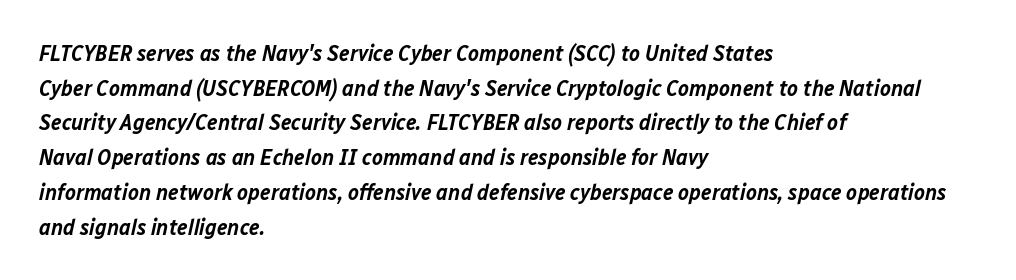
The image shows 23 px text type, italic (leaning right); set left-aligned, normal line spacing (1.51x), normal letter spacing, not underlined.
